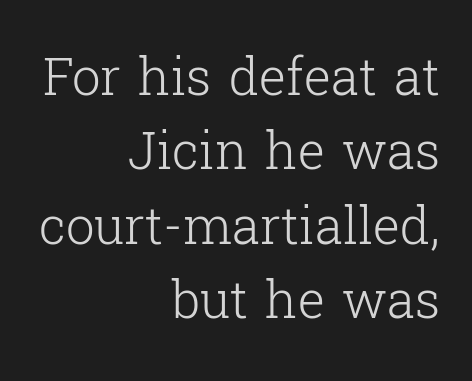
The image shows 51 px light serif type, upright; set right-aligned, normal line spacing (1.46x), normal letter spacing, not underlined; low stroke contrast and a medium x-height.
